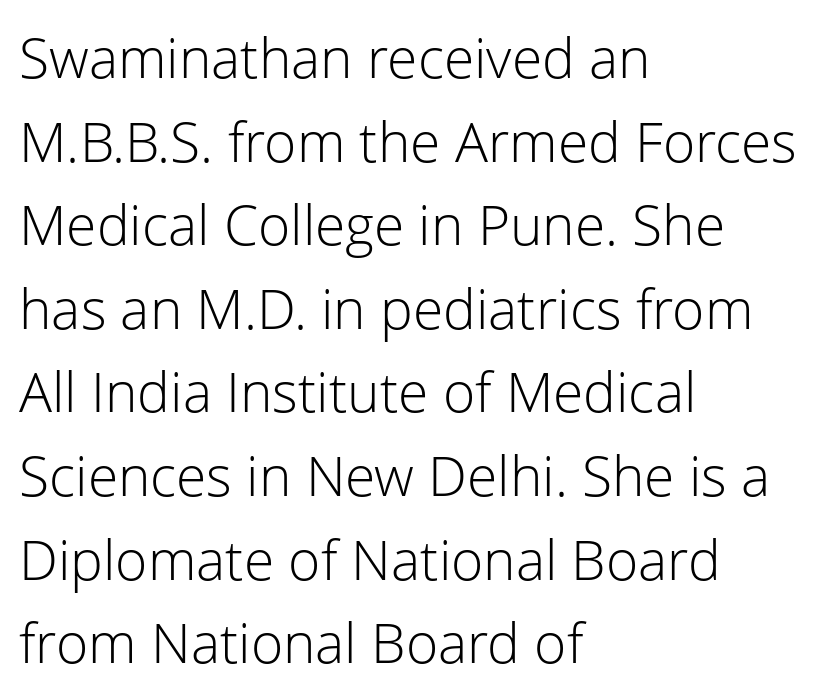
No extra ink here — the face is not bold. In terms of leading, this rendering sits right in the middle. The designer went with a sans here, leaving each stem footless. The lines are quadded left. A typesetter would call this zero additional tracking.
